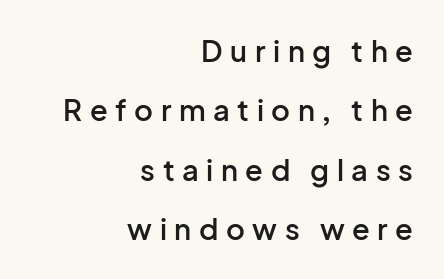
Q: Is the text bold? A: Semi-bold.
Q: Is the text italic (slanted)? A: No, it is upright.
Q: Is the typeface a serif or a sans-serif typeface? A: Sans-serif.
Q: Is the text underlined? A: No.
Q: How is the paragraph aligned? A: Right-aligned.
Q: Is the spacing between letters normal or unusually wide? A: Unusually wide.
Q: Is the spacing between lines tight, normal or loose? A: Loose.
Q: Width (condensed, normal, or wide)? A: Normal.
Q: Stroke contrast? A: Low.
Q: x-height? A: Medium.
Q: Monospaced? A: No.
